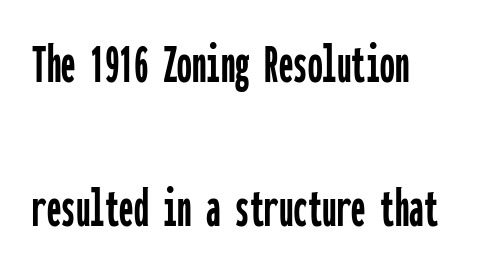
Q: Is the text italic (slanted)? A: No, it is upright.
Q: Is the typeface a serif or a sans-serif typeface? A: Sans-serif.
Q: Is the text underlined? A: No.
Q: How is the paragraph aligned? A: Left-aligned.
Q: Is the spacing between letters normal or unusually wide? A: Normal.
Q: Is the spacing between lines tight, normal or loose? A: Loose.
Q: Width (condensed, normal, or wide)? A: Condensed.
Q: Stroke contrast? A: Low.
Q: x-height? A: Medium.
Q: Monospaced? A: Yes.
